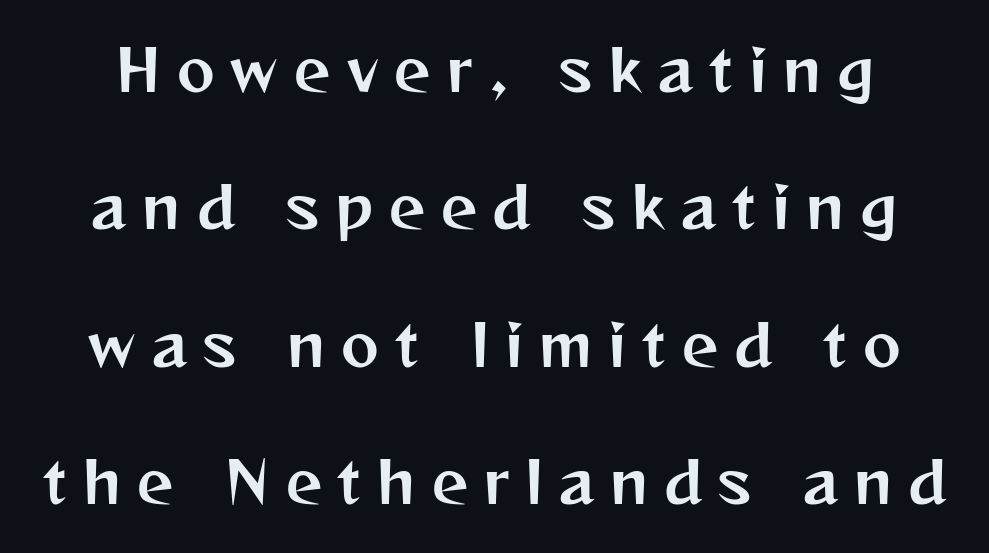
Q: Is the text italic (slanted)? A: No, it is upright.
Q: Is the typeface a serif or a sans-serif typeface? A: Sans-serif.
Q: Is the text underlined? A: No.
Q: Is the spacing between letters normal or unusually wide? A: Unusually wide.
Q: Is the spacing between lines tight, normal or loose? A: Loose.
Q: Width (condensed, normal, or wide)? A: Normal.
Q: Stroke contrast? A: Medium.
Q: x-height? A: Medium.
Q: Monospaced? A: No.
